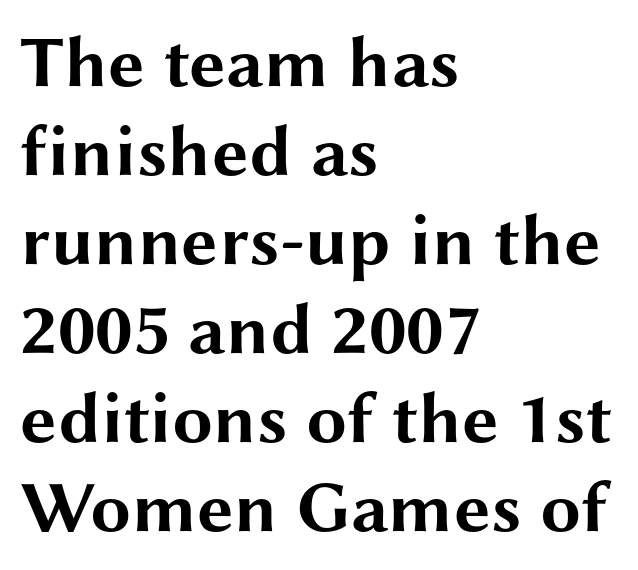
Rule under the text: the space is simply empty. Designer's note — italics off, roman on. On the weight axis this lands at bold, roughly 700. Observe the ordinary spacing: letters are neighbours, not strangers. Leftover space on each line is placed entirely after the last word. Here the designer chose a conventional face with non-uniform glyph widths.
